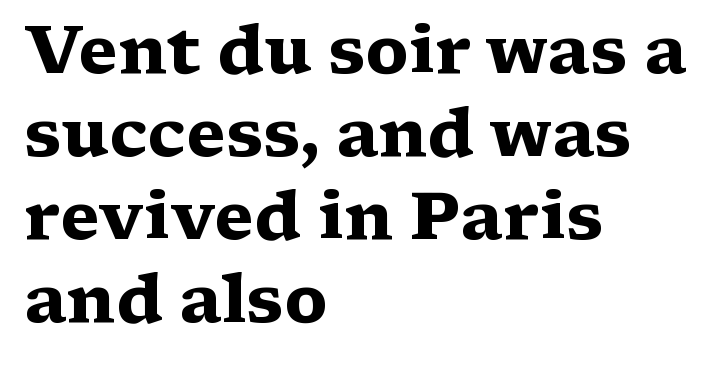
Vertically, the passage feels balanced, rows spaced as you'd expect. The words here are not underlined. Is the letter spacing exaggerated? No — it looks like the ordinary default. Think of a printed novel: that variable character pitch is what you see here.
